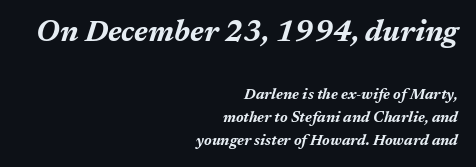
{"italic": "yes", "lean": "right", "slant_degrees": 17, "bold": "yes", "weight": "bold", "width": "normal", "stroke_contrast": "medium", "x_height": "medium", "monospaced": "no", "underline": "no", "align": "right", "line_spacing": "normal", "line_spacing_ratio": 1.51, "letter_spacing": "normal", "letter_spacing_em": 0.0, "larger_block": "first", "size_ratio": 2.0, "glyph_px": 30}
